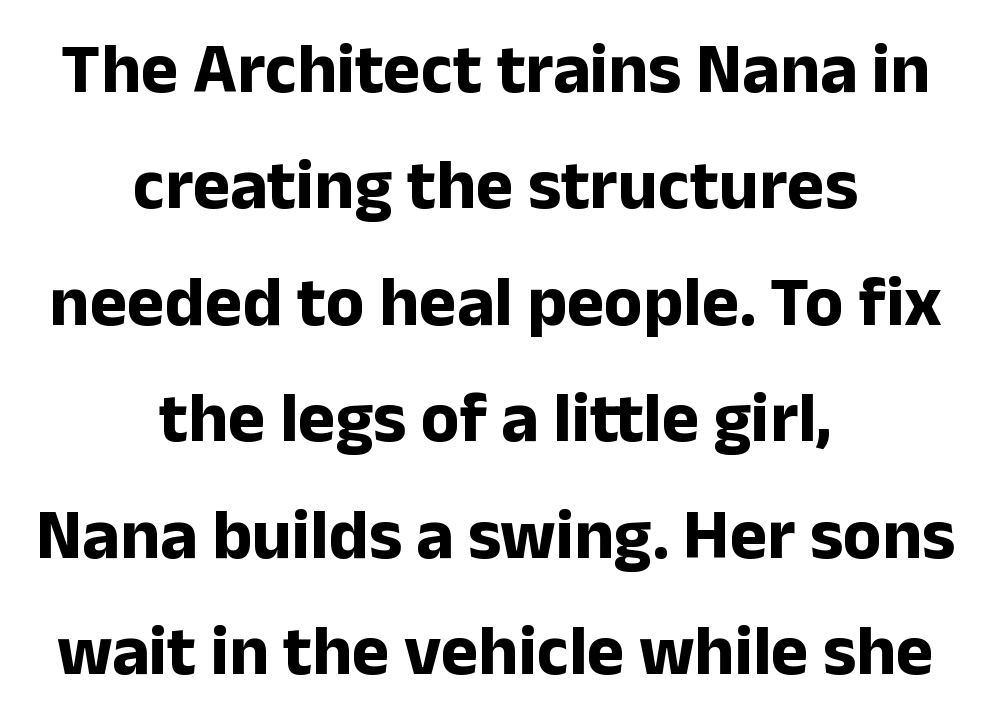
Q: Is the text bold? A: Yes.
Q: Is the text italic (slanted)? A: No, it is upright.
Q: Is the typeface a serif or a sans-serif typeface? A: Sans-serif.
Q: Is the text underlined? A: No.
Q: How is the paragraph aligned? A: Centered.
Q: Is the spacing between letters normal or unusually wide? A: Normal.
Q: Is the spacing between lines tight, normal or loose? A: Normal.
Q: Width (condensed, normal, or wide)? A: Normal.
Q: Stroke contrast? A: Low.
Q: x-height? A: Medium.
Q: Monospaced? A: No.
